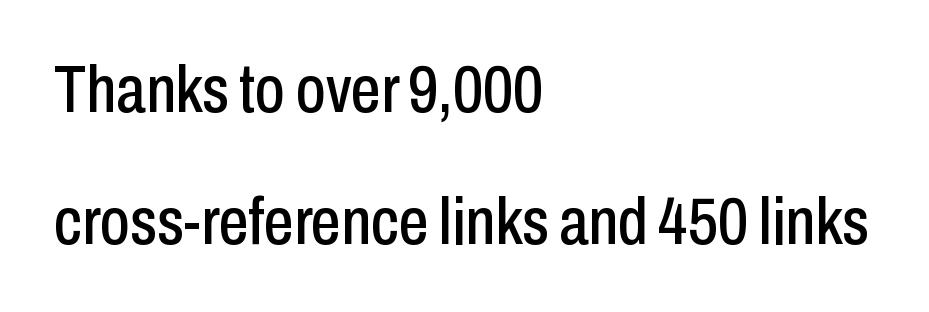
The gap between lines stays unmarked. Leading: increased. Stroke terminals: plain, sans-serif. Each word holds together tightly as a unit, with standard inter-letter gaps. Is there any slant? The stems are plumb.
